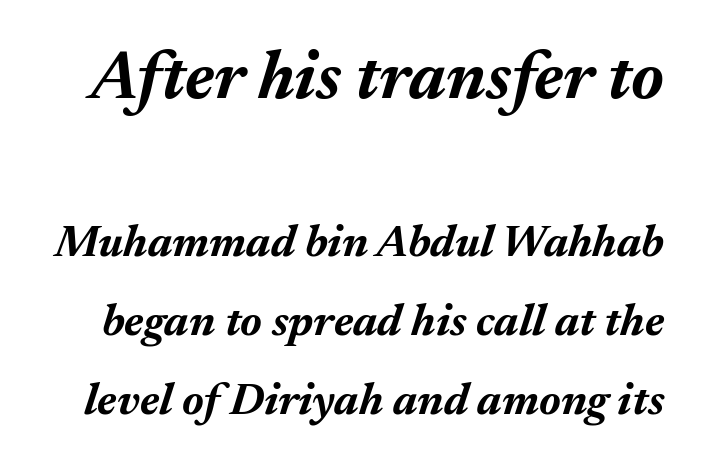
{"italic": "yes", "lean": "right", "slant_degrees": 17, "bold": "yes", "weight": "bold", "width": "normal", "stroke_contrast": "medium", "x_height": "medium", "monospaced": "no", "underline": "no", "line_spacing_ratio": 1.76, "letter_spacing": "normal", "letter_spacing_em": 0.0, "larger_block": "first", "size_ratio": 1.51, "glyph_px": 68}
